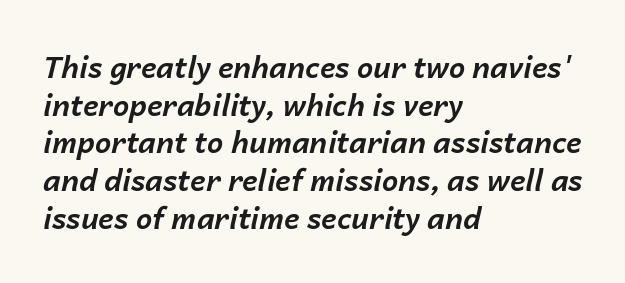
Plenty of ink on the page — the face is bold. Do the characters align in a grid? No, the font is proportional. Horizontally, the lines are justified to the leading edge only. Nothing unusual about the tracking: characters are spaced as the font intends. Decoration check: the copy has no underline. Line spacing here is normal.
